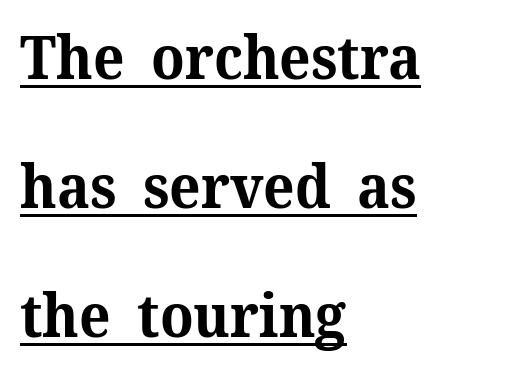
Q: Is the text bold? A: Yes.
Q: Is the text italic (slanted)? A: No, it is upright.
Q: Is the typeface a serif or a sans-serif typeface? A: Serif.
Q: Is the text underlined? A: Yes.
Q: How is the paragraph aligned? A: Left-aligned.
Q: Is the spacing between letters normal or unusually wide? A: Normal.
Q: Is the spacing between lines tight, normal or loose? A: Loose.
Q: Width (condensed, normal, or wide)? A: Normal.
Q: Stroke contrast? A: Medium.
Q: x-height? A: Medium.
Q: Monospaced? A: No.
